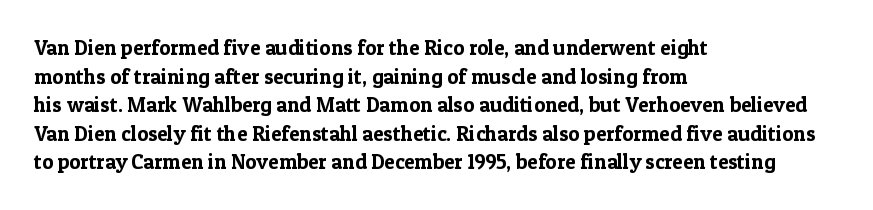
The image shows 21 px text type, upright; set left-aligned, normal line spacing (1.36x), normal letter spacing, not underlined.
